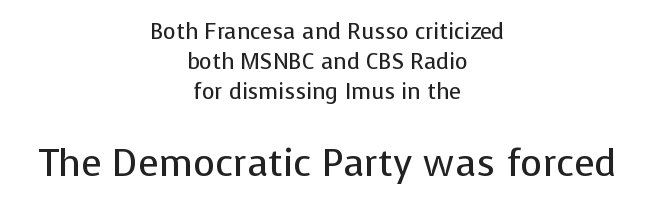
The image shows 38 px regular-weight sans-serif type, upright; set centered, normal line spacing (1.37x), normal letter spacing, not underlined; the second (bottom) block is 1.73x larger; low stroke contrast and a medium x-height.
